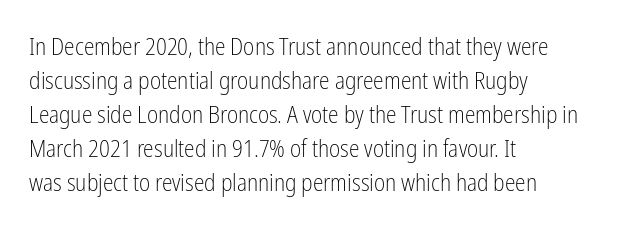
The image shows 24 px text type, upright; set left-aligned, normal line spacing (1.42x), normal letter spacing, not underlined.
